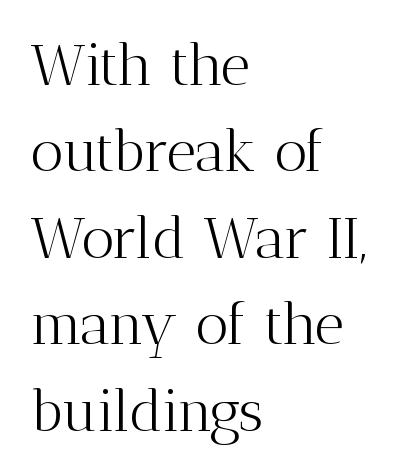
The image shows 58 px light serif type, upright; set left-aligned, normal line spacing (1.49x), normal letter spacing, not underlined; medium stroke contrast and a medium x-height.
